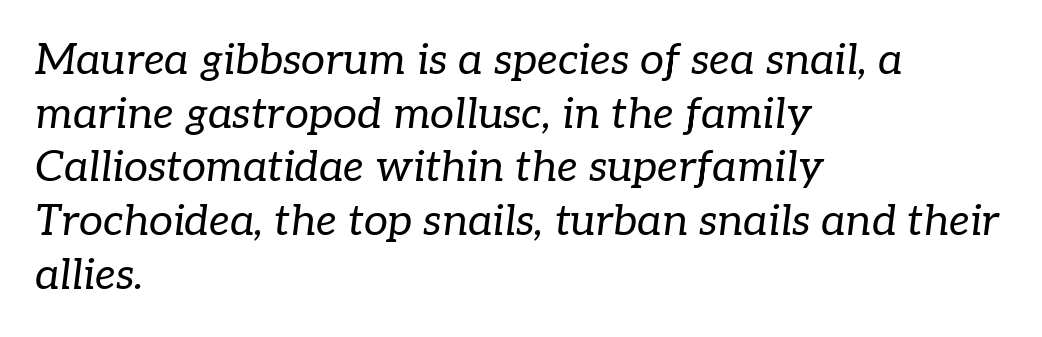
The image shows 43 px regular-weight serif type, italic (leaning right); set left-aligned, normal line spacing (1.25x), normal letter spacing, not underlined; low stroke contrast and a medium x-height.
